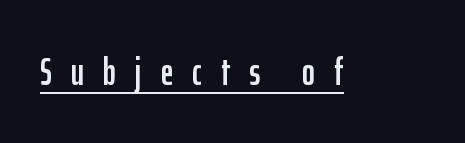
The lettering is marked with a stroke running underneath it. The face used here is rendered with a markedly widened letterfit. The face used here is a sans, in the tradition of grotesques and geometrics. The type sits square on the baseline with zero lean.
